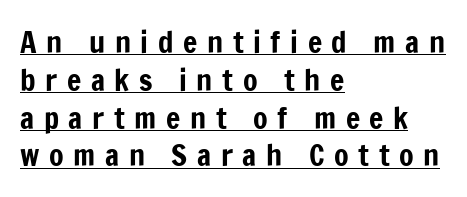
Q: Is the text italic (slanted)? A: No, it is upright.
Q: Is the typeface a serif or a sans-serif typeface? A: Sans-serif.
Q: Is the text underlined? A: Yes.
Q: How is the paragraph aligned? A: Left-aligned.
Q: Is the spacing between letters normal or unusually wide? A: Unusually wide.
Q: Is the spacing between lines tight, normal or loose? A: Normal.
Q: Width (condensed, normal, or wide)? A: Condensed.
Q: Stroke contrast? A: Low.
Q: x-height? A: Medium.
Q: Monospaced? A: No.
